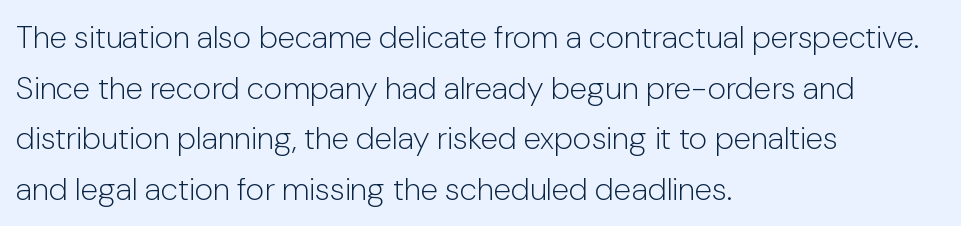
The image shows 32 px light sans-serif type, upright; set left-aligned, normal line spacing (1.58x), normal letter spacing, not underlined; low stroke contrast and a medium x-height.
